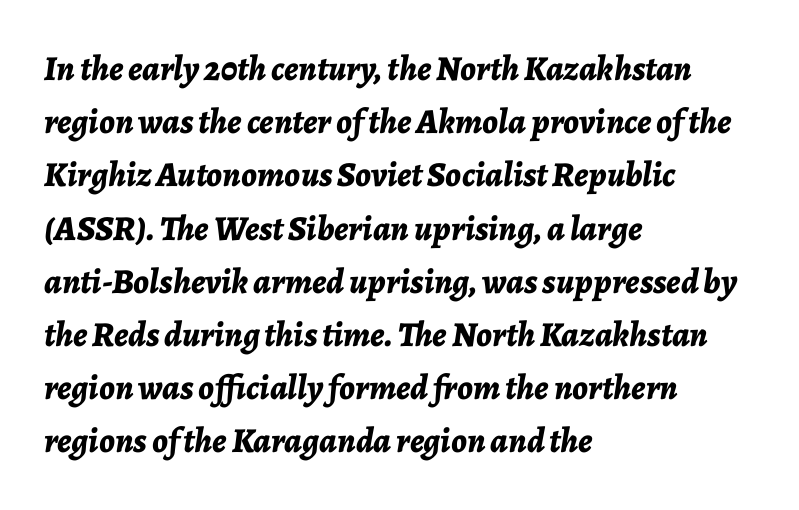
Q: Is the text bold? A: Yes.
Q: Is the text italic (slanted)? A: Yes, it leans right by about 7 degrees.
Q: Is the text underlined? A: No.
Q: How is the paragraph aligned? A: Left-aligned.
Q: Is the spacing between letters normal or unusually wide? A: Normal.
Q: Is the spacing between lines tight, normal or loose? A: Normal.
Q: Width (condensed, normal, or wide)? A: Normal.
Q: Stroke contrast? A: Low.
Q: x-height? A: Medium.
Q: Monospaced? A: No.
